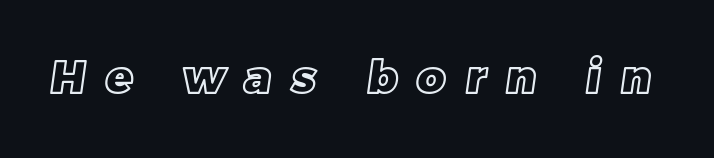
The image shows 44 px text type; set unusually wide letter spacing (+0.46 em), not underlined; a large x-height.
